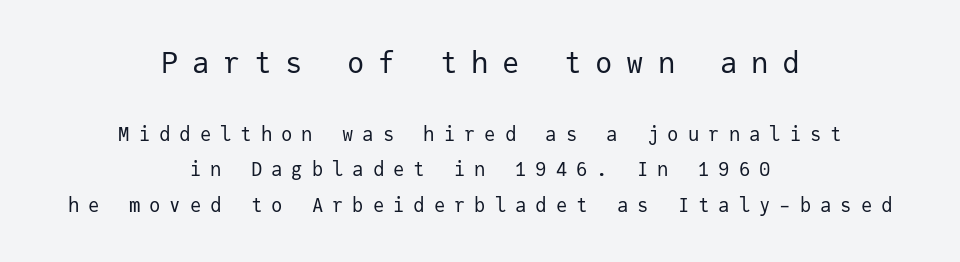
Alignment: centered. Classification — sans serif. The horizontal fit of the characters is loose and conspicuously gappy. Character size in the leading block exceeds that of the trailing block.
